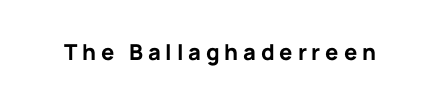
Q: Is the text bold? A: Yes.
Q: Is the text italic (slanted)? A: No, it is upright.
Q: Is the text underlined? A: No.
Q: Is the spacing between letters normal or unusually wide? A: Unusually wide.
